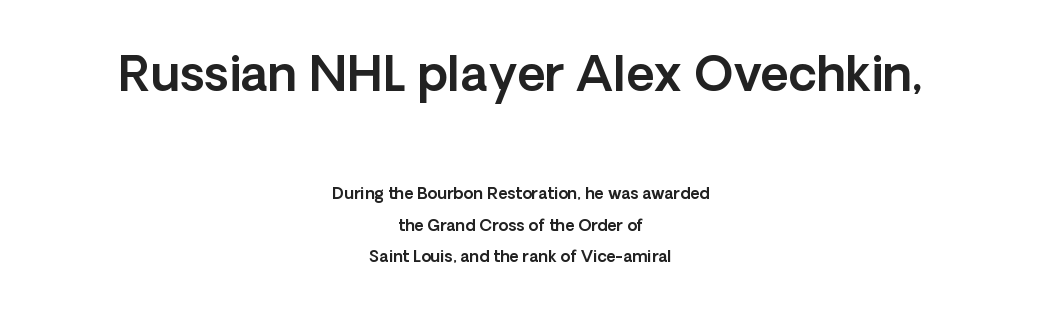
{"serif": "no", "italic": "no", "width": "normal", "x_height": "medium", "monospaced": "no", "underline": "no", "align": "center", "line_spacing": "loose", "line_spacing_ratio": 1.96, "letter_spacing": "normal", "letter_spacing_em": 0.0, "larger_block": "first", "size_ratio": 3.0, "glyph_px": 48}
